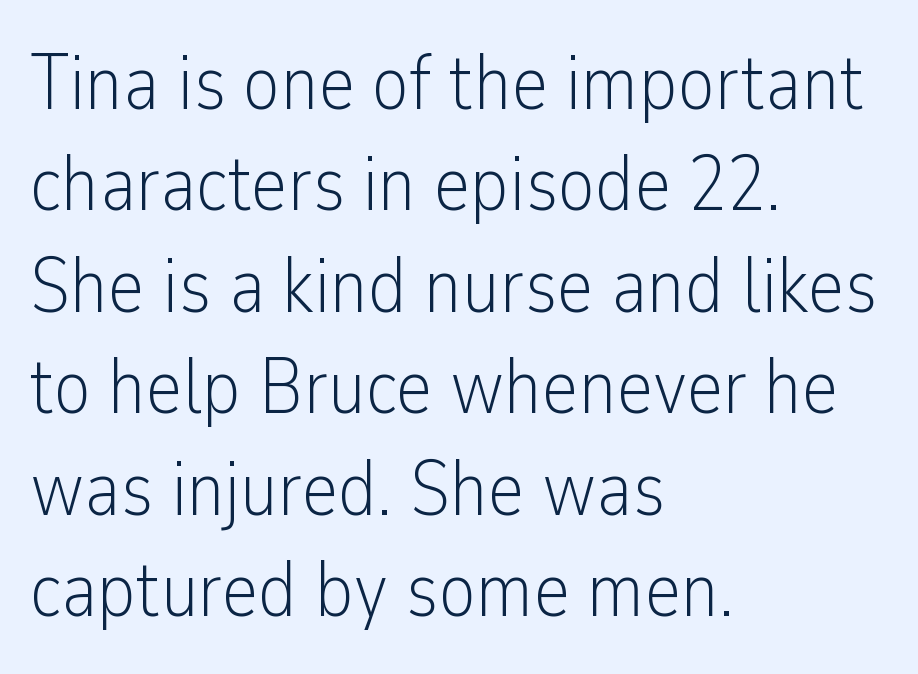
{"serif": "no", "italic": "no", "bold": "no", "weight": "light", "width": "condensed", "stroke_contrast": "low", "x_height": "medium", "monospaced": "no", "underline": "no", "align": "left", "line_spacing": "normal", "line_spacing_ratio": 1.3, "letter_spacing": "normal", "letter_spacing_em": 0.0, "glyph_px": 78}
